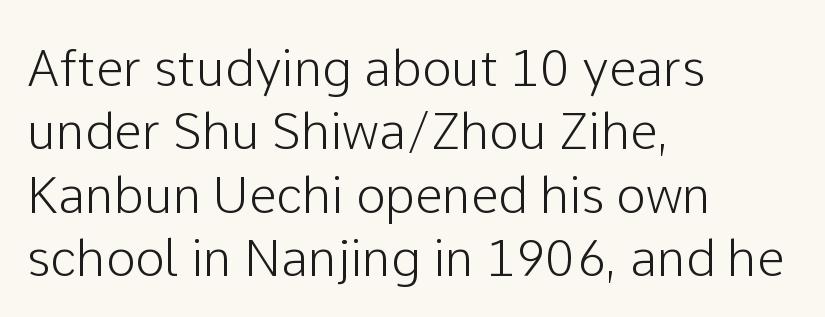
The image shows 50 px sans-serif type, upright; set left-aligned, normal line spacing (1.27x), normal letter spacing, not underlined; low stroke contrast and a medium x-height.
